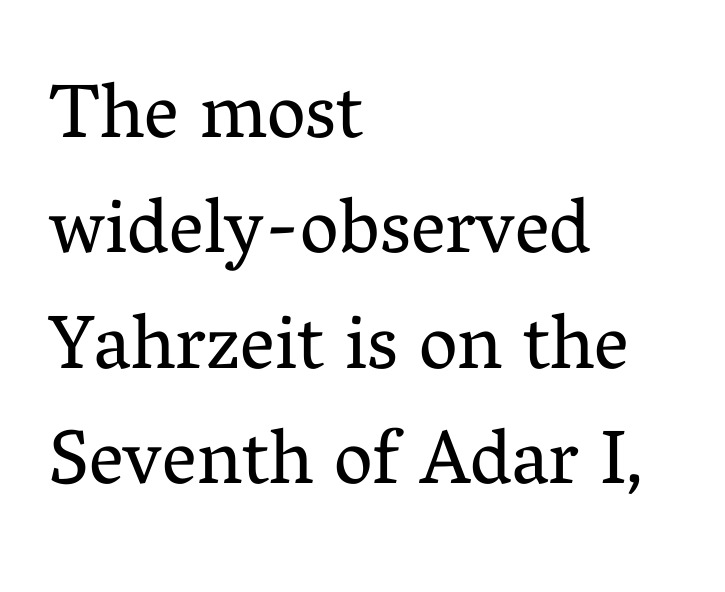
Every row of glyphs begins at an identical x-position on the left. Nobody drew a line under any word here. The typesetting does not lean heavy: it is not bold. This is roman type, the default non-slanted kind.
